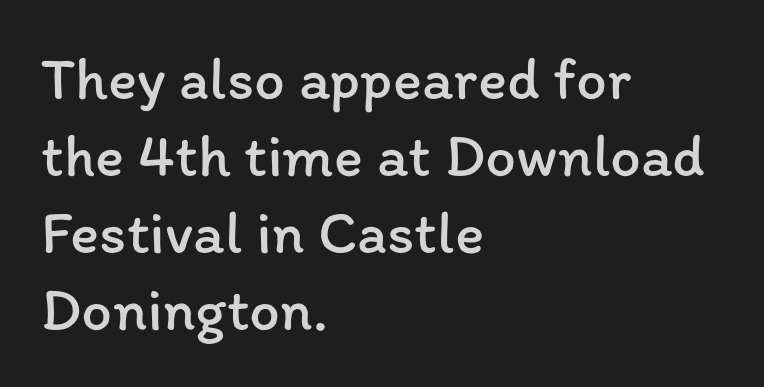
The image shows 61 px regular-weight type, upright; set left-aligned, normal line spacing (1.26x), normal letter spacing, not underlined; low stroke contrast and a medium x-height.
